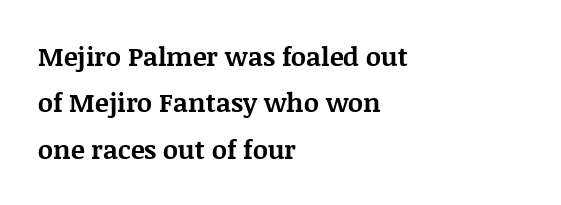
Q: Is the text bold? A: Yes.
Q: Is the text italic (slanted)? A: No, it is upright.
Q: Is the text underlined? A: No.
Q: How is the paragraph aligned? A: Left-aligned.
Q: Is the spacing between letters normal or unusually wide? A: Normal.
